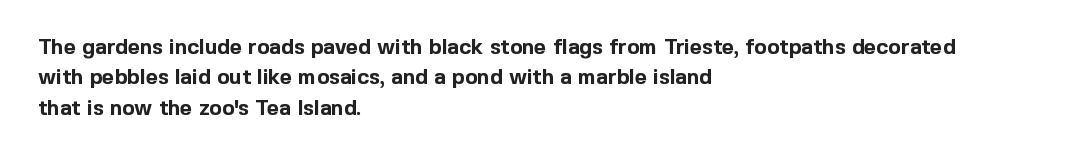
The image shows 21 px bold type, upright; set left-aligned, normal line spacing (1.45x), normal letter spacing, not underlined.
